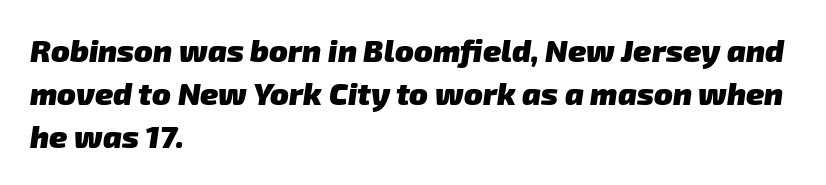
This block has exactly the height ordinary leading produces. The passage shown is typed in a proportional face where columns would drift. The letters are bold, with thick, heavy strokes. Lines of text with bare space underneath. The passage shown is typeset with a sans-serif family.
